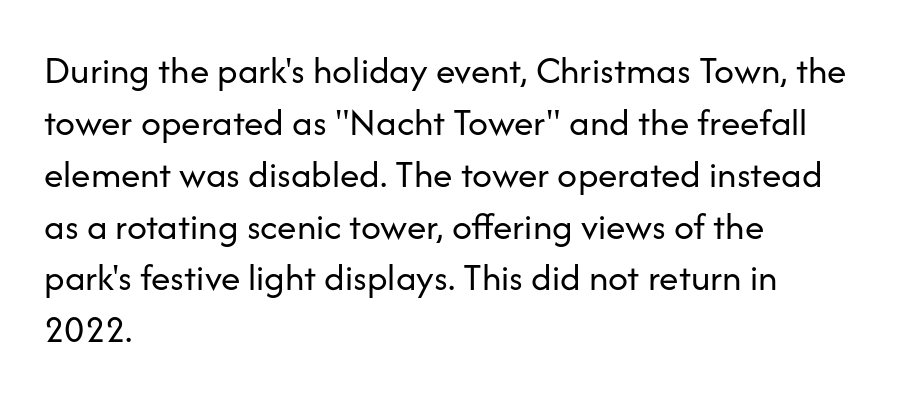
{"serif": "no", "italic": "no", "bold": "no", "weight": "regular", "width": "normal", "stroke_contrast": "low", "x_height": "medium", "monospaced": "no", "underline": "no", "align": "left", "line_spacing": "normal", "line_spacing_ratio": 1.33, "letter_spacing": "normal", "letter_spacing_em": 0.0, "glyph_px": 39}
